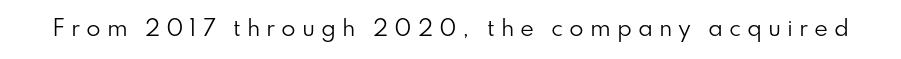
{"italic": "no", "bold": "no", "underline": "no", "letter_spacing": "wide", "letter_spacing_em": 0.28, "glyph_px": 21}
